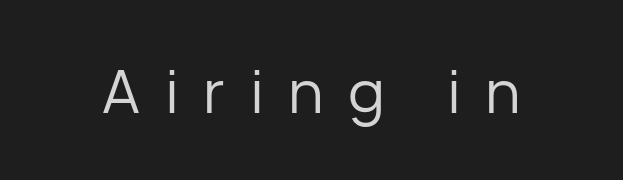
Q: Is the text bold? A: No.
Q: Is the text italic (slanted)? A: No, it is upright.
Q: Is the typeface a serif or a sans-serif typeface? A: Sans-serif.
Q: Is the text underlined? A: No.
Q: Is the spacing between letters normal or unusually wide? A: Unusually wide.
Q: Width (condensed, normal, or wide)? A: Normal.
Q: Stroke contrast? A: Low.
Q: x-height? A: Medium.
Q: Monospaced? A: No.
